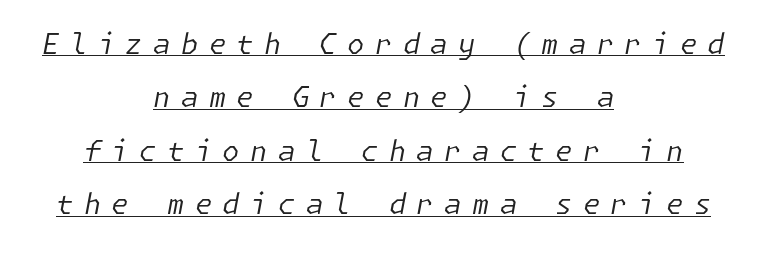
Has an underline been added? It has. Compared with typical body copy, the letter spacing here is much looser. Whoever set this chose breathing room over compactness in the vertical rhythm. The font sits on the lighter half of the weight spectrum, regular included. Tall strokes in this sample are angled rather than plumb.
